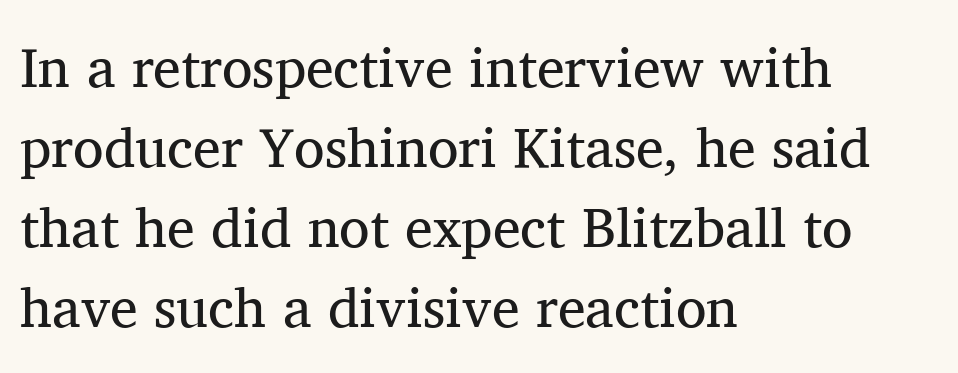
Q: Is the text bold? A: No.
Q: Is the text italic (slanted)? A: No, it is upright.
Q: Is the typeface a serif or a sans-serif typeface? A: Serif.
Q: Is the text underlined? A: No.
Q: How is the paragraph aligned? A: Left-aligned.
Q: Is the spacing between letters normal or unusually wide? A: Normal.
Q: Is the spacing between lines tight, normal or loose? A: Normal.
Q: Width (condensed, normal, or wide)? A: Normal.
Q: Stroke contrast? A: Medium.
Q: x-height? A: Medium.
Q: Monospaced? A: No.
